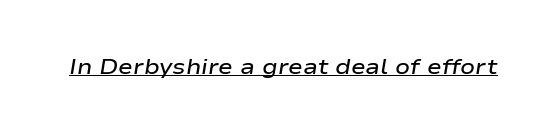
The rendering applies a slant to the glyphs. The line texture is even and compact thanks to regular tracking. Each glyph is drawn with semibold strokes, heavier than normal yet not fully bold. Glance below the letters and you will spot a drawn line.
